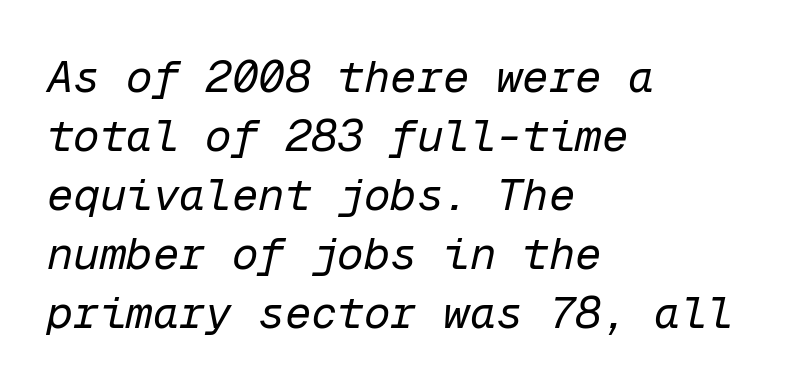
Q: Is the text bold? A: No.
Q: Is the text italic (slanted)? A: Yes, it leans right by about 12 degrees.
Q: Is the text underlined? A: No.
Q: How is the paragraph aligned? A: Left-aligned.
Q: Is the spacing between letters normal or unusually wide? A: Normal.
Q: Is the spacing between lines tight, normal or loose? A: Normal.
Q: Width (condensed, normal, or wide)? A: Normal.
Q: Stroke contrast? A: Low.
Q: x-height? A: Medium.
Q: Monospaced? A: Yes.
